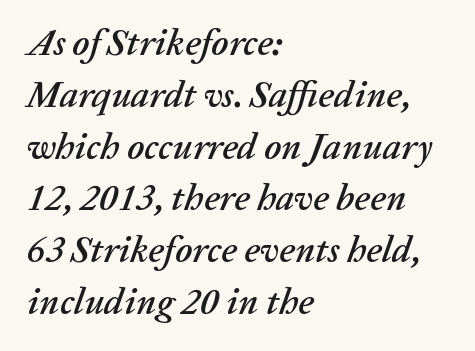
Q: Is the text italic (slanted)? A: Yes, it leans right by about 20 degrees.
Q: Is the text underlined? A: No.
Q: How is the paragraph aligned? A: Left-aligned.
Q: Is the spacing between letters normal or unusually wide? A: Normal.
Q: Is the spacing between lines tight, normal or loose? A: Normal.
Q: Width (condensed, normal, or wide)? A: Normal.
Q: Stroke contrast? A: Low.
Q: x-height? A: Medium.
Q: Monospaced? A: No.
